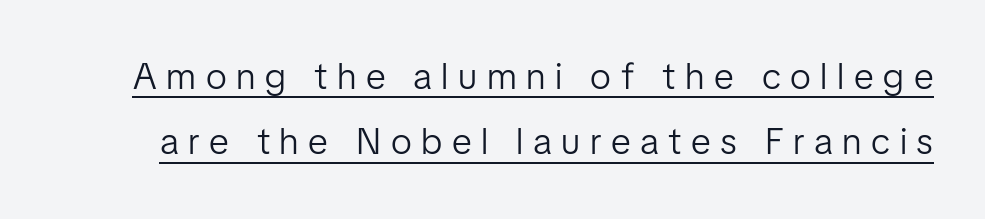
The image shows 37 px light sans-serif type, upright; set line spacing 1.77x, unusually wide letter spacing (+0.26 em), underlined; low stroke contrast and a medium x-height.
